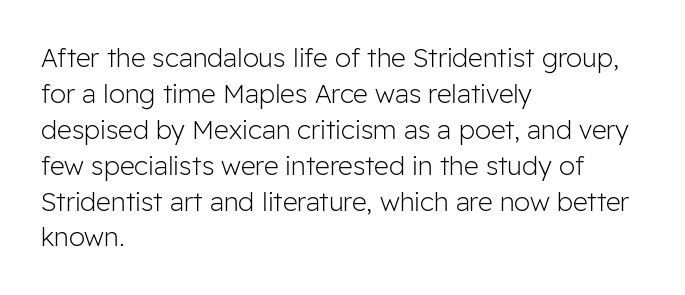
{"italic": "no", "bold": "no", "underline": "no", "align": "left", "line_spacing": "normal", "line_spacing_ratio": 1.38, "letter_spacing": "normal", "letter_spacing_em": 0.0, "glyph_px": 26}
